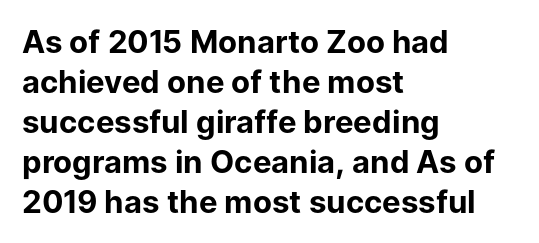
{"serif": "no", "italic": "no", "bold": "yes", "weight": "bold", "width": "normal", "stroke_contrast": "low", "x_height": "medium", "monospaced": "no", "underline": "no", "align": "left", "line_spacing": "normal", "line_spacing_ratio": 1.29, "letter_spacing": "normal", "letter_spacing_em": 0.0, "glyph_px": 31}
